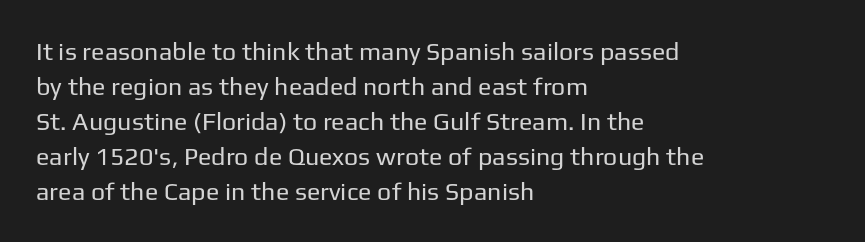
{"italic": "no", "bold": "no", "underline": "no", "align": "left", "line_spacing": "normal", "line_spacing_ratio": 1.4, "letter_spacing": "normal", "letter_spacing_em": 0.0, "glyph_px": 25}
